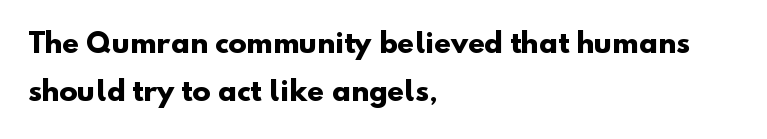
The image shows 27 px bold type; set left-aligned, line spacing 1.76x, normal letter spacing, not underlined.
